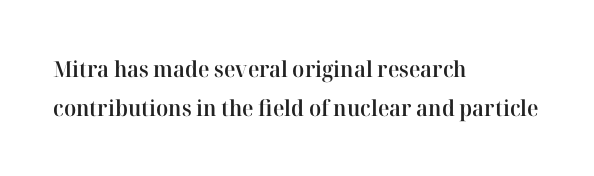
Plain, unruled lines of type. Line beginnings align vertically; line endings do not. In terms of posture, this sample is upright. A semibold gives these letters moderate extra thickness, short of bold. Nobody touched the tracking dial on this one.
